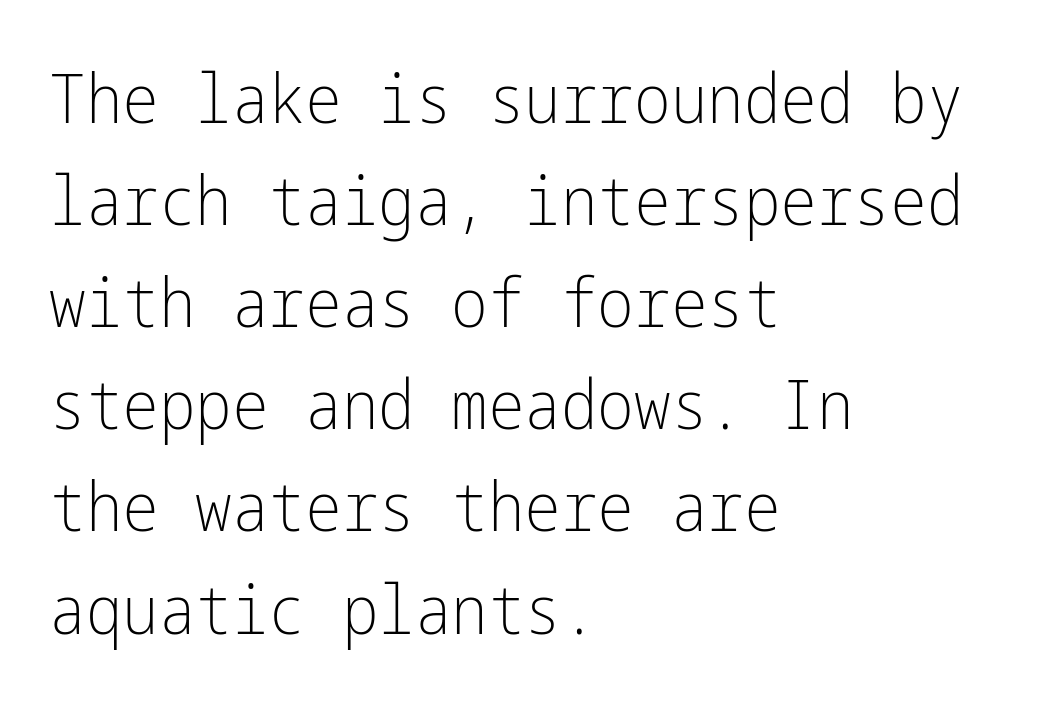
{"serif": "no", "italic": "no", "bold": "no", "weight": "light", "width": "condensed", "stroke_contrast": "low", "x_height": "medium", "underline": "no", "align": "left", "line_spacing": "normal", "line_spacing_ratio": 1.48, "letter_spacing": "normal", "letter_spacing_em": 0.0, "glyph_px": 69}
